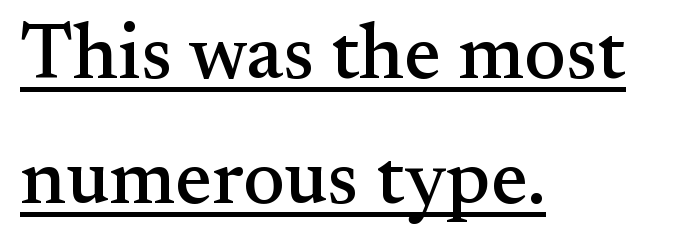
Character widths vary here, with narrow letters taking less room than wide ones. Short note: letters normally spaced. Posture: upright roman. These lines sit exactly where default settings would place them. Casual observation: everything's shoved over to the left.
